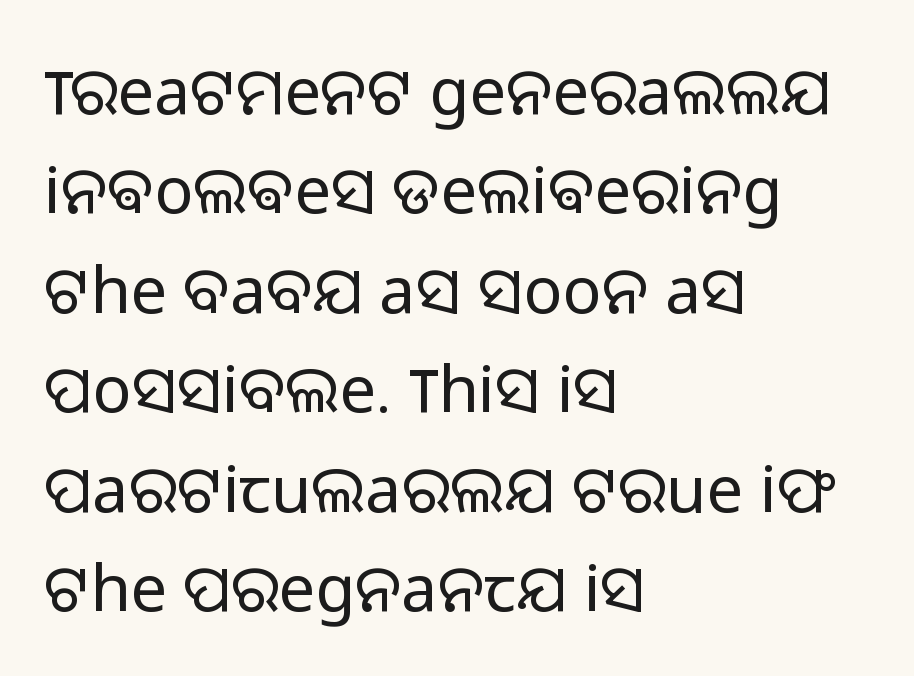
Q: Is the text bold? A: No.
Q: Is the text italic (slanted)? A: No, it is upright.
Q: Is the typeface a serif or a sans-serif typeface? A: Sans-serif.
Q: Is the text underlined? A: No.
Q: How is the paragraph aligned? A: Left-aligned.
Q: Is the spacing between letters normal or unusually wide? A: Normal.
Q: Is the spacing between lines tight, normal or loose? A: Normal.
Q: Width (condensed, normal, or wide)? A: Normal.
Q: Stroke contrast? A: Low.
Q: x-height? A: Medium.
Q: Monospaced? A: No.
